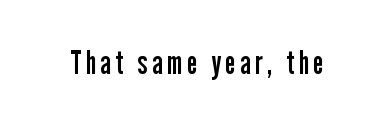
The glyphs are unaccompanied by any horizontal stroke below them. Nothing heavy about these letters — not bold at all. Here the designer chose a conventional face with non-uniform glyph widths. This sample uses an upright cut, with every glyph sitting square on the baseline. Nope, no serifs anywhere on these letters.
